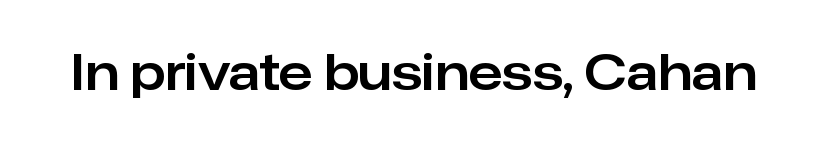
{"serif": "no", "italic": "no", "width": "normal", "stroke_contrast": "low", "x_height": "medium", "monospaced": "no", "underline": "no", "letter_spacing": "normal", "letter_spacing_em": 0.0, "glyph_px": 50}
